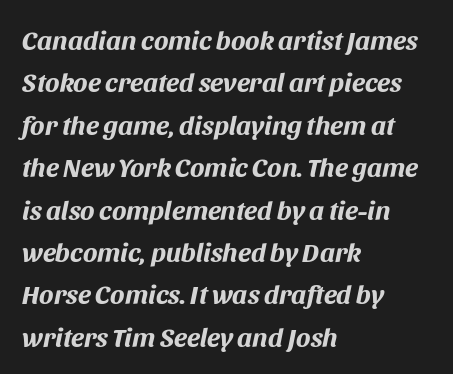
The image shows 27 px bold type, italic (leaning right); set left-aligned, normal line spacing (1.57x), normal letter spacing, not underlined.
